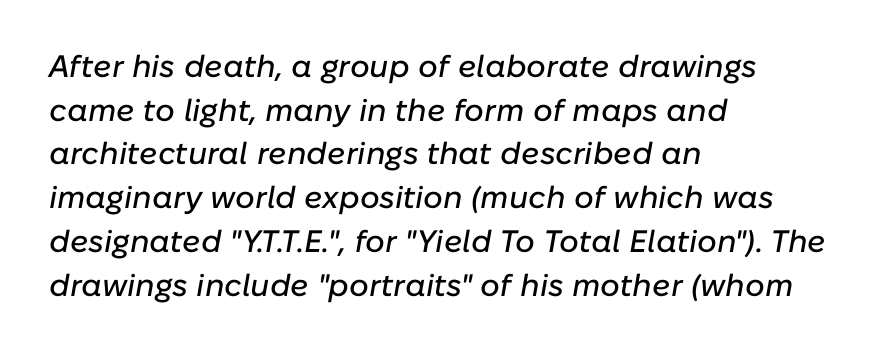
The image shows 31 px text type, italic (leaning right); set left-aligned, normal line spacing (1.41x), normal letter spacing, not underlined; low stroke contrast and a medium x-height.
